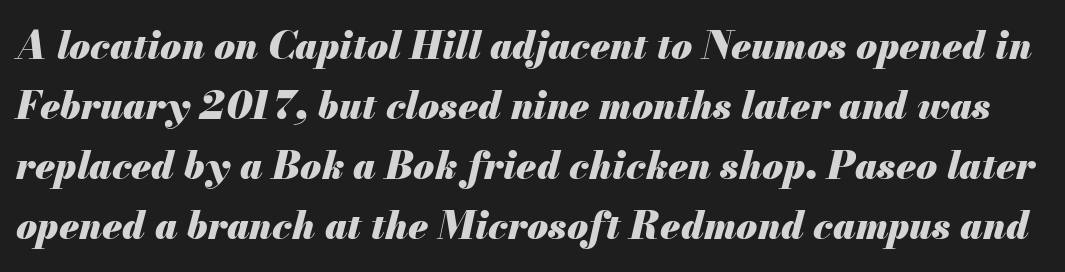
{"italic": "yes", "lean": "right", "slant_degrees": 13, "bold": "yes", "weight": "heavy", "width": "normal", "stroke_contrast": "medium", "x_height": "small", "monospaced": "no", "underline": "no", "line_spacing": "normal", "line_spacing_ratio": 1.58, "letter_spacing": "normal", "letter_spacing_em": 0.0, "glyph_px": 38}
